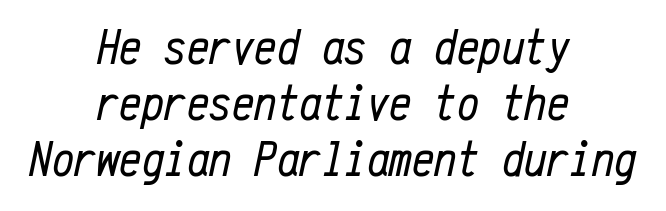
Q: Is the text bold? A: No.
Q: Is the text italic (slanted)? A: Yes, it leans right by about 12 degrees.
Q: Is the text underlined? A: No.
Q: How is the paragraph aligned? A: Centered.
Q: Is the spacing between letters normal or unusually wide? A: Normal.
Q: Is the spacing between lines tight, normal or loose? A: Tight.
Q: Width (condensed, normal, or wide)? A: Condensed.
Q: Stroke contrast? A: Low.
Q: x-height? A: Medium.
Q: Monospaced? A: Yes.
